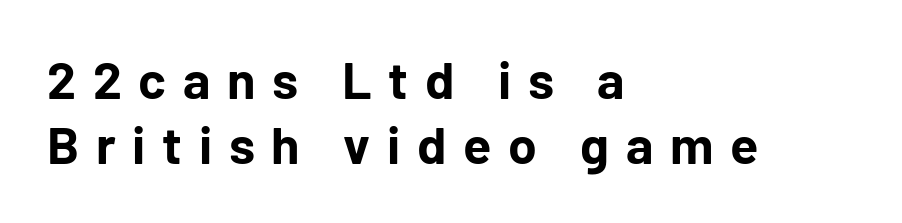
If you drew a ruler down the left edge, every line would touch it. The passage shown is typed in a proportional face where columns would drift. Weight check: bold — yes, fully. This sample uses expanded letter spacing, leaving extra air between glyphs. The rows are spaced the way most documents space them. Unlike italic type, these characters show no tilt at all.
